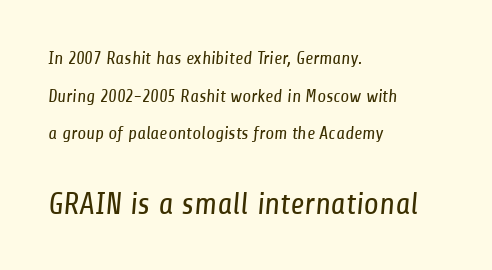
{"serif": "no", "bold": "no", "weight": "regular", "width": "condensed", "stroke_contrast": "low", "x_height": "medium", "monospaced": "no", "underline": "no", "align": "left", "line_spacing": "loose", "line_spacing_ratio": 2.09, "letter_spacing": "normal", "letter_spacing_em": 0.0, "larger_block": "second", "size_ratio": 1.72, "glyph_px": 31}
